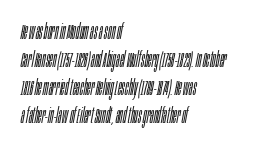
Reading down the column, the eye jumps a familiar distance to each next line. Which margin do the lines hug? The left one — the right edge is uneven. Compared with typical body copy, the letter spacing here is the same. Lines of text with bare space underneath. Vertical stems look standard width or narrower in stroke.
